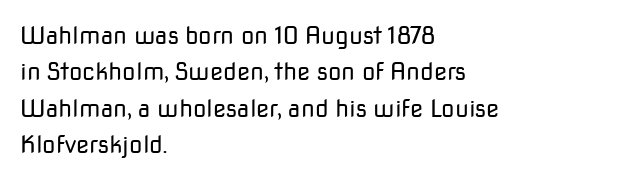
The image shows 24 px text type, upright; set left-aligned, normal line spacing (1.52x), normal letter spacing, not underlined.
